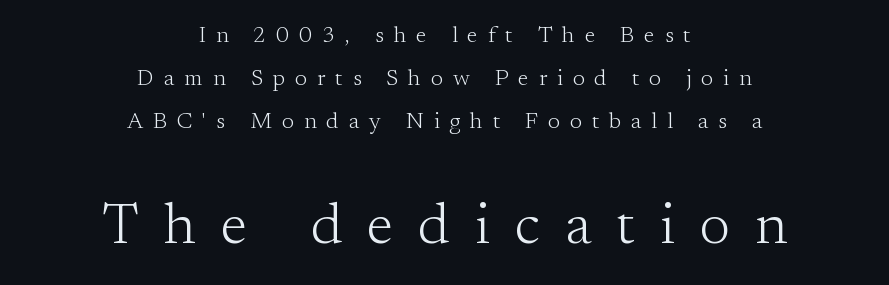
Q: Is the text bold? A: No.
Q: Is the text italic (slanted)? A: No, it is upright.
Q: Is the typeface a serif or a sans-serif typeface? A: Serif.
Q: Is the text underlined? A: No.
Q: How is the paragraph aligned? A: Centered.
Q: Is the spacing between letters normal or unusually wide? A: Unusually wide.
Q: Which block of text is set in a larger size, the first (top) or the second (bottom)? A: The second (bottom) one.
Q: Width (condensed, normal, or wide)? A: Normal.
Q: Stroke contrast? A: Medium.
Q: x-height? A: Small.
Q: Monospaced? A: No.
